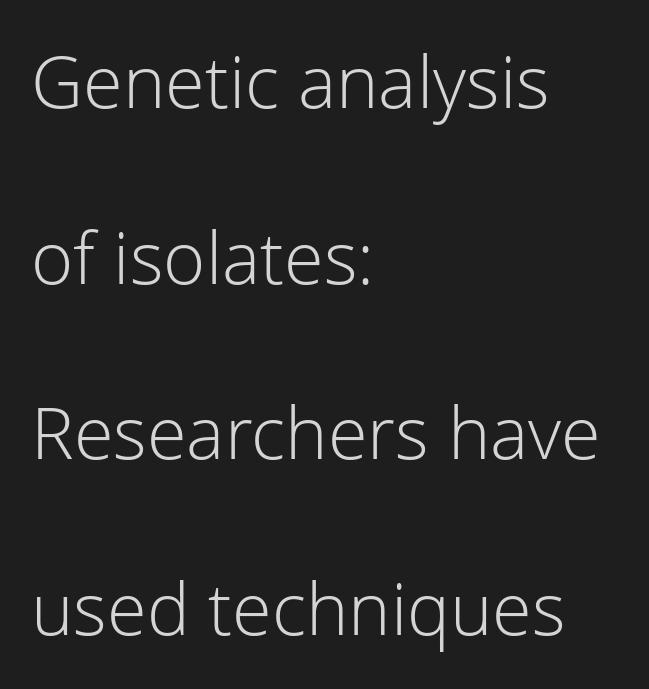
The image shows 72 px light sans-serif type, upright; set left-aligned, loose line spacing (2.44x), normal letter spacing, not underlined; low stroke contrast and a medium x-height.
